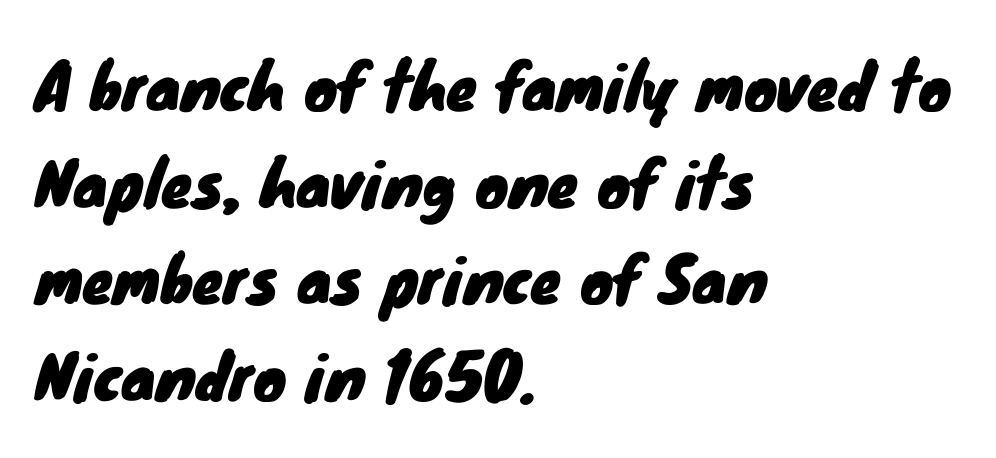
The line-height multiplier appears to be the usual default. Tracking value appears to be zero — textbook default spacing. A bare baseline throughout the passage. Left-aligned paragraph, ragged on the right.
